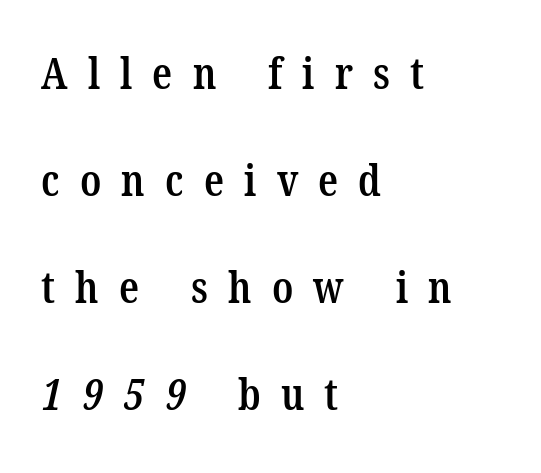
Q: Is the text bold? A: Semi-bold.
Q: Is the typeface a serif or a sans-serif typeface? A: Serif.
Q: Is the text underlined? A: No.
Q: How is the paragraph aligned? A: Left-aligned.
Q: Is the spacing between letters normal or unusually wide? A: Unusually wide.
Q: Is the spacing between lines tight, normal or loose? A: Loose.
Q: Width (condensed, normal, or wide)? A: Condensed.
Q: Stroke contrast? A: Low.
Q: x-height? A: Medium.
Q: Monospaced? A: No.
